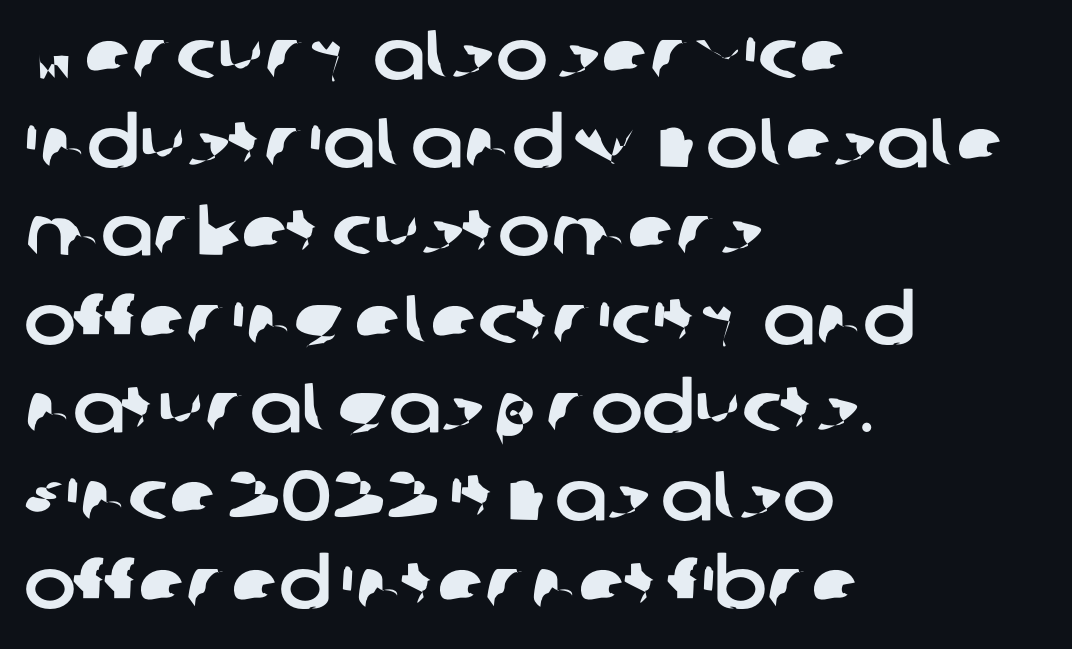
{"serif": "no", "width": "normal", "stroke_contrast": "low", "x_height": "large", "monospaced": "no", "underline": "no", "align": "left", "line_spacing": "normal", "line_spacing_ratio": 1.26, "letter_spacing": "normal", "letter_spacing_em": 0.0, "glyph_px": 70}
